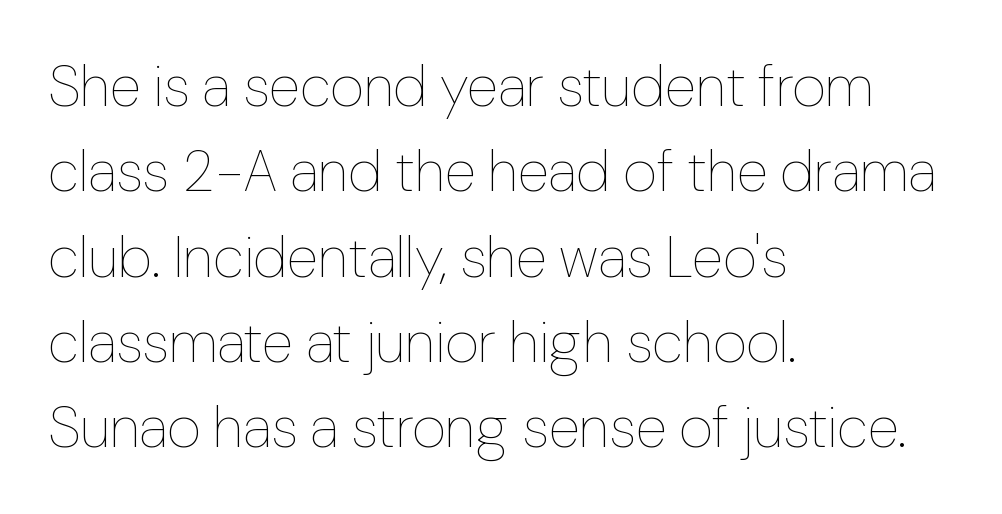
{"italic": "no", "bold": "no", "weight": "thin", "width": "normal", "stroke_contrast": "low", "x_height": "medium", "monospaced": "no", "underline": "no", "align": "left", "line_spacing": "normal", "line_spacing_ratio": 1.47, "letter_spacing": "normal", "letter_spacing_em": 0.0, "glyph_px": 58}
